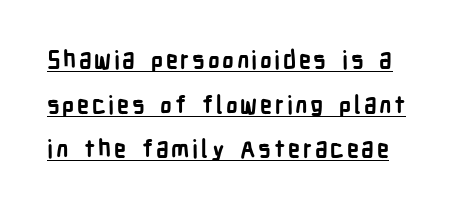
{"italic": "no", "bold": "yes", "underline": "yes", "line_spacing_ratio": 1.86, "glyph_px": 24}
